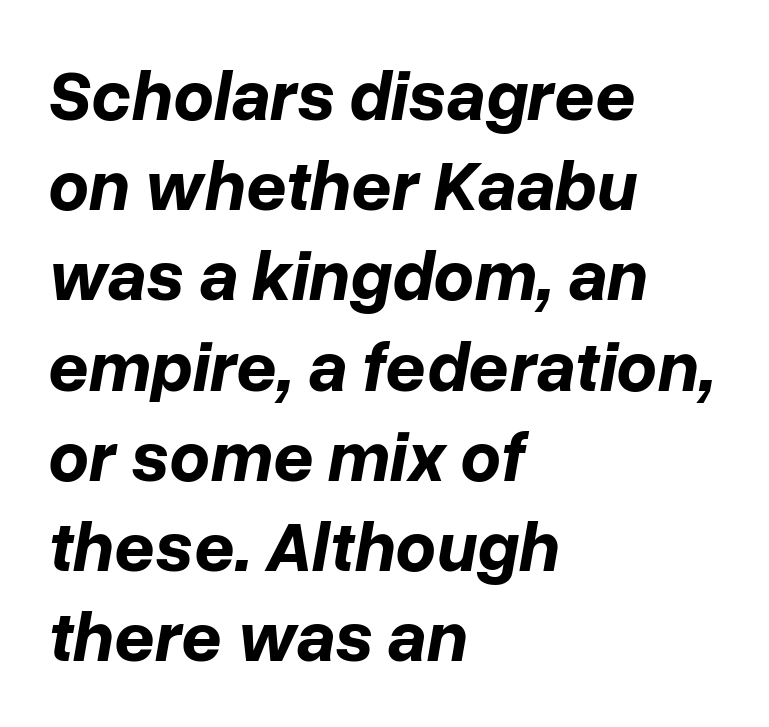
{"italic": "yes", "lean": "right", "slant_degrees": 10, "bold": "yes", "weight": "bold", "width": "normal", "stroke_contrast": "low", "x_height": "medium", "monospaced": "no", "underline": "no", "align": "left", "line_spacing": "normal", "line_spacing_ratio": 1.27, "letter_spacing": "normal", "letter_spacing_em": 0.0, "glyph_px": 71}
